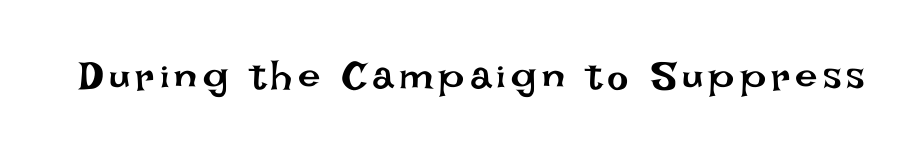
{"italic": "no", "bold": "no", "weight": "regular", "width": "normal", "stroke_contrast": "low", "x_height": "large", "monospaced": "no", "underline": "no", "glyph_px": 40}
